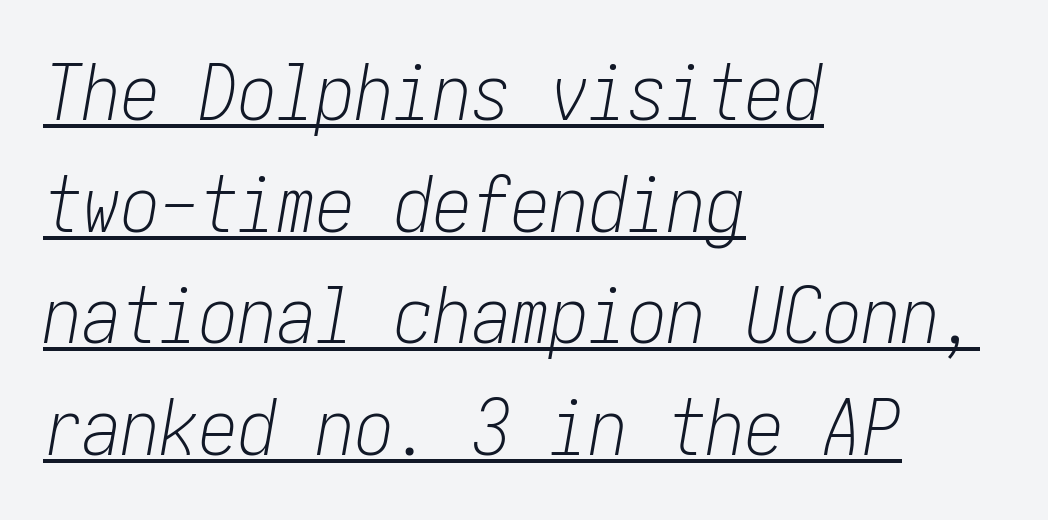
The image shows 78 px light, condensed type, italic (leaning right); set left-aligned, normal line spacing (1.43x), normal letter spacing, underlined; low stroke contrast and a medium x-height.
